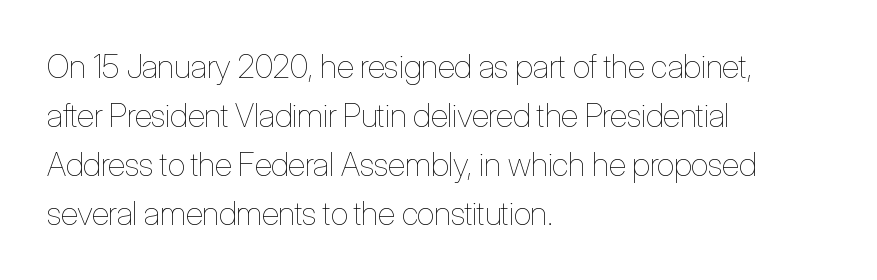
{"italic": "no", "bold": "no", "weight": "thin", "width": "condensed", "stroke_contrast": "low", "x_height": "medium", "monospaced": "no", "underline": "no", "align": "left", "line_spacing": "normal", "line_spacing_ratio": 1.53, "letter_spacing": "normal", "letter_spacing_em": 0.0, "glyph_px": 32}
